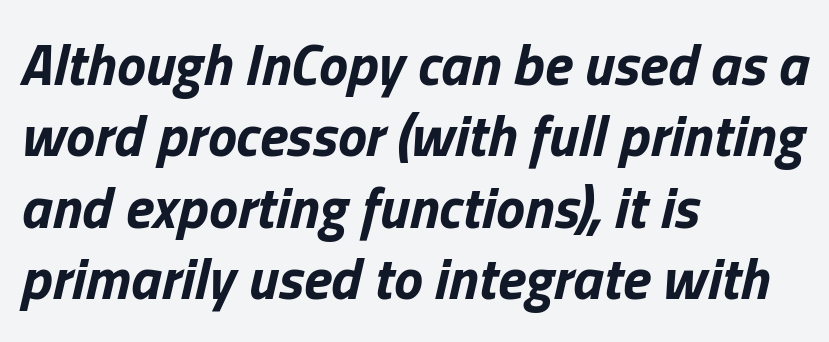
The image shows 58 px bold type, italic (leaning right); set left-aligned, line spacing 1.23x, normal letter spacing, not underlined; low stroke contrast and a medium x-height.
